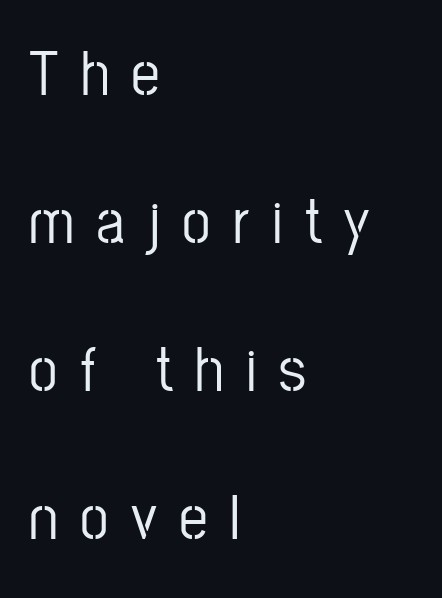
The image shows 64 px condensed sans-serif type, upright; set left-aligned, loose line spacing (2.31x), unusually wide letter spacing (+0.35 em), not underlined; low stroke contrast and a medium x-height.
